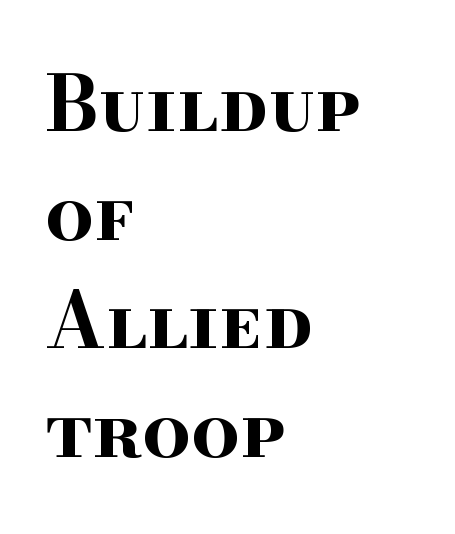
{"serif": "yes", "italic": "no", "bold": "yes", "weight": "bold", "width": "wide", "stroke_contrast": "high", "x_height": "small", "monospaced": "no", "underline": "no", "align": "left", "line_spacing": "normal", "line_spacing_ratio": 1.43, "letter_spacing": "normal", "letter_spacing_em": 0.0, "glyph_px": 76}
